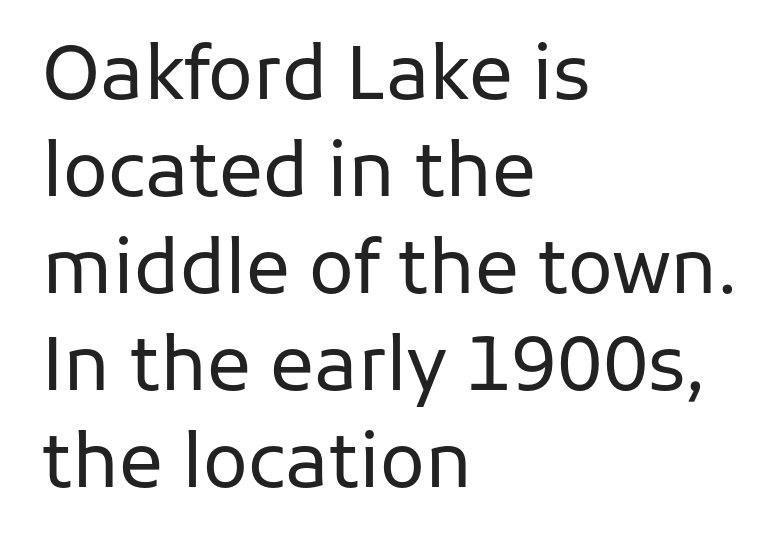
{"serif": "no", "italic": "no", "bold": "no", "weight": "regular", "width": "normal", "stroke_contrast": "low", "x_height": "medium", "monospaced": "no", "underline": "no", "align": "left", "line_spacing": "normal", "line_spacing_ratio": 1.31, "letter_spacing": "normal", "letter_spacing_em": 0.0, "glyph_px": 74}
